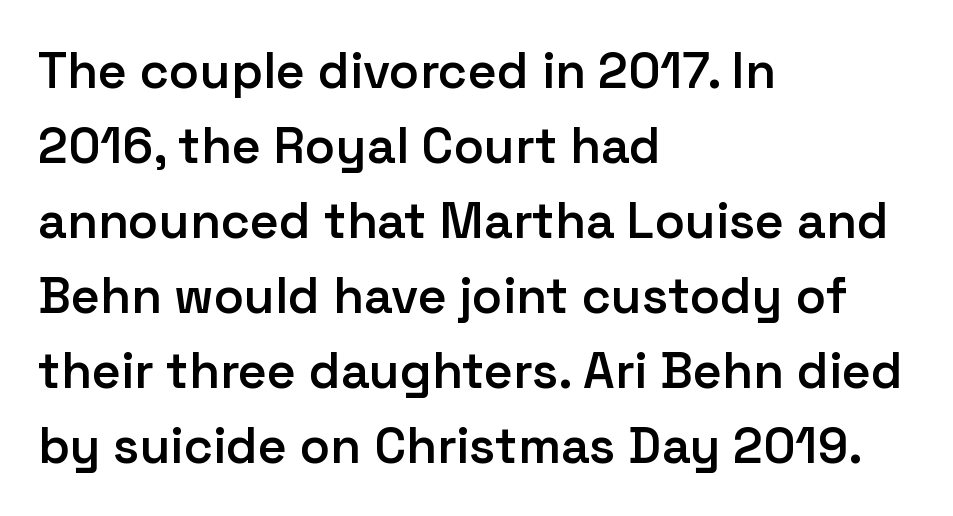
Q: Is the text bold? A: Semi-bold.
Q: Is the text italic (slanted)? A: No, it is upright.
Q: Is the typeface a serif or a sans-serif typeface? A: Sans-serif.
Q: Is the text underlined? A: No.
Q: How is the paragraph aligned? A: Left-aligned.
Q: Is the spacing between letters normal or unusually wide? A: Normal.
Q: Is the spacing between lines tight, normal or loose? A: Normal.
Q: Width (condensed, normal, or wide)? A: Normal.
Q: Stroke contrast? A: Low.
Q: x-height? A: Medium.
Q: Monospaced? A: No.
